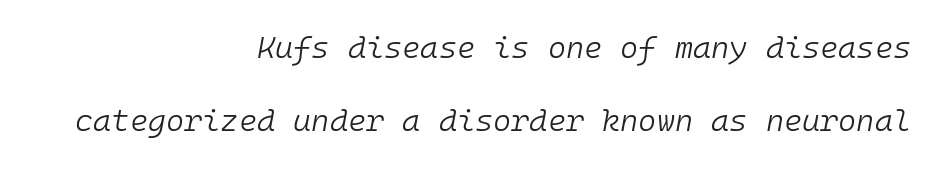
Students, observe: this is what heavily led, spacious text looks like. Would a proofreader flag this as italicized? Yes. These glyphs show unthickened strokes, regular width or finer. These lines are rendered in a fixed-pitch font.
